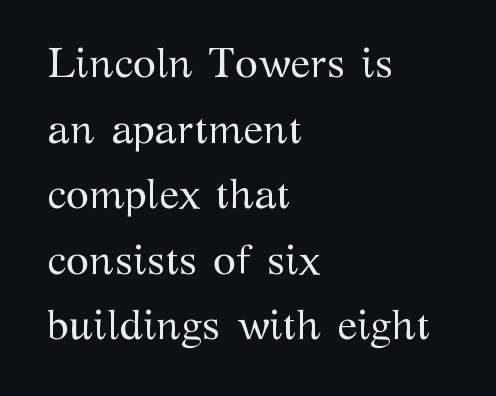
The lettering holds an erect, upright posture throughout. These lines are composed in type with serifs. Heaviness? Minimal to ordinary, like unemphasized prose. Is the block centered? No — it sits flush against the left margin.
